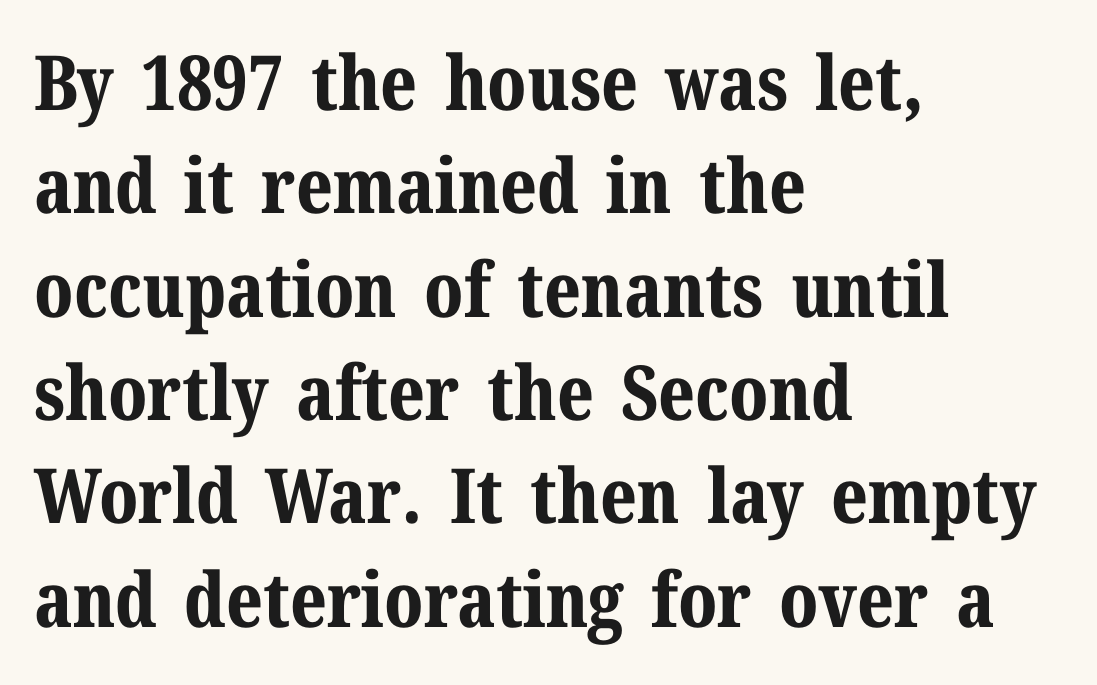
{"serif": "yes", "italic": "no", "bold": "yes", "weight": "bold", "width": "normal", "stroke_contrast": "medium", "x_height": "medium", "monospaced": "no", "underline": "no", "align": "left", "line_spacing": "normal", "line_spacing_ratio": 1.36, "letter_spacing": "normal", "letter_spacing_em": 0.0, "glyph_px": 76}
